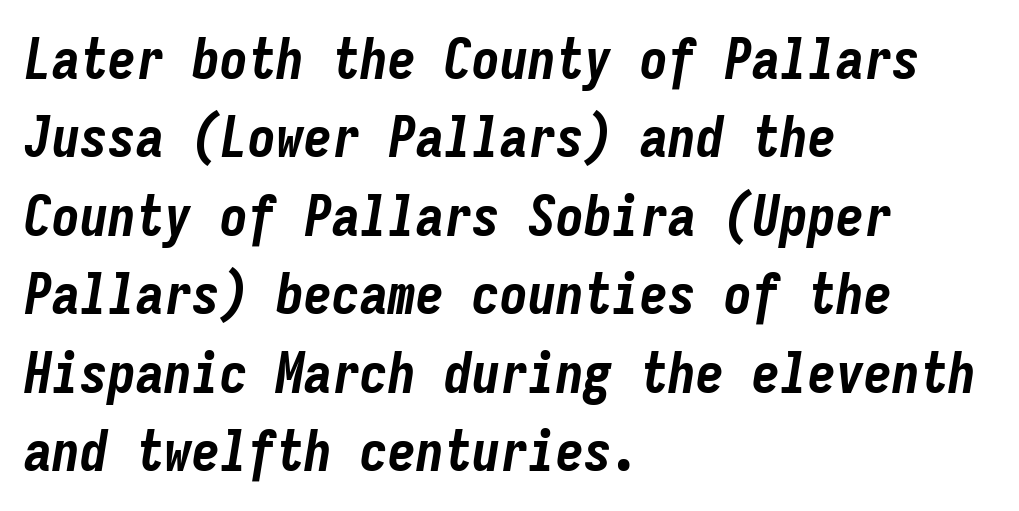
The horizontal fit of the characters is conventional and even. This rendering features lettering with no underline. Weight check: bold — yes, fully. Each letter, wide or thin by design, is forced into the same width here.
